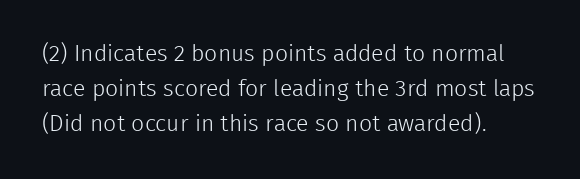
{"italic": "no", "bold": "no", "underline": "no", "align": "left", "line_spacing": "normal", "line_spacing_ratio": 1.53, "letter_spacing": "normal", "letter_spacing_em": 0.0, "glyph_px": 23}
